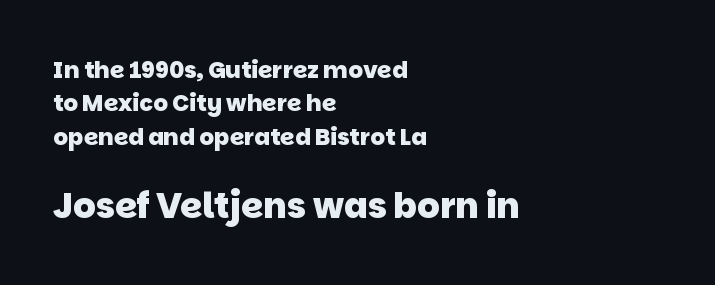
The image shows 35 px heavy sans-serif type; set left-aligned, normal line spacing (1.45x), normal letter spacing, not underlined; the second (bottom) block is 1.52x larger; low stroke contrast and a large x-height.
